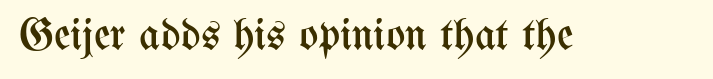
Q: Is the text bold? A: No.
Q: Is the text italic (slanted)? A: No, it is upright.
Q: Is the text underlined? A: No.
Q: Is the spacing between letters normal or unusually wide? A: Normal.
Q: Width (condensed, normal, or wide)? A: Condensed.
Q: Stroke contrast? A: Medium.
Q: x-height? A: Medium.
Q: Monospaced? A: No.
